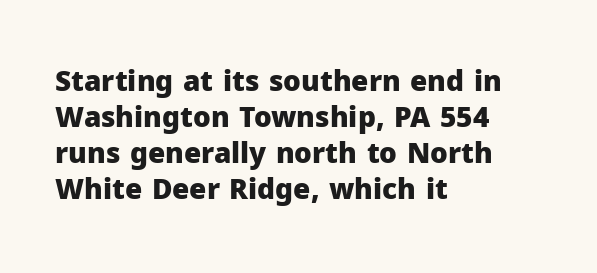
Q: Is the text bold? A: Yes.
Q: Is the text italic (slanted)? A: No, it is upright.
Q: Is the typeface a serif or a sans-serif typeface? A: Sans-serif.
Q: Is the text underlined? A: No.
Q: How is the paragraph aligned? A: Left-aligned.
Q: Is the spacing between letters normal or unusually wide? A: Normal.
Q: Is the spacing between lines tight, normal or loose? A: Normal.
Q: Width (condensed, normal, or wide)? A: Normal.
Q: Stroke contrast? A: Low.
Q: x-height? A: Medium.
Q: Monospaced? A: No.
